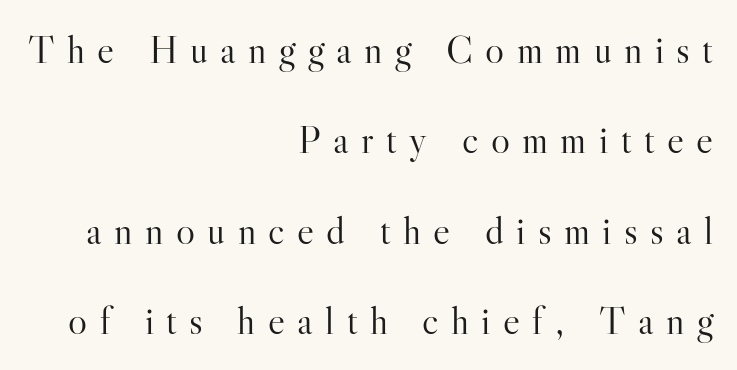
Looks like regular typesetting: each glyph gets only the width it needs. A serif font was chosen for this passage. Horizontally, the lines are justified to the trailing edge only. The letters stand straight up with perfectly vertical stems.
